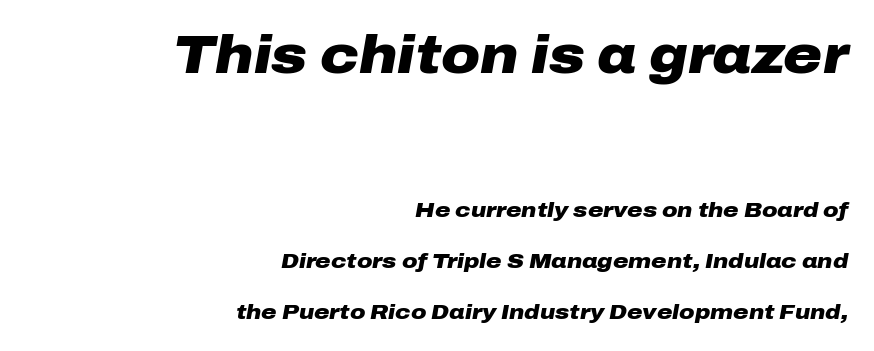
The glyphs look as if they've been sheared to an angle. Heavy-handed strokes throughout: this text is bold. Compare the two chunks: the upper has the greater cap height. Is this a fixed-width face? No — the glyphs have proportional, varying widths. Beneath every word, the page is bare.
